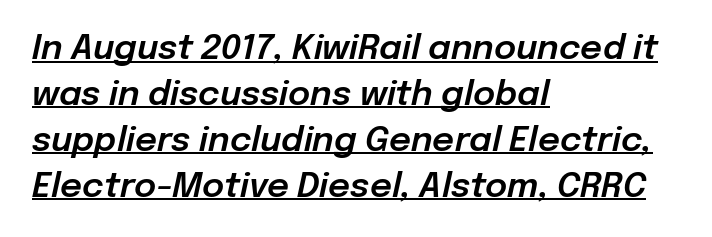
Q: Is the text italic (slanted)? A: Yes, it leans right by about 12 degrees.
Q: Is the text underlined? A: Yes.
Q: How is the paragraph aligned? A: Left-aligned.
Q: Is the spacing between letters normal or unusually wide? A: Normal.
Q: Is the spacing between lines tight, normal or loose? A: Normal.
Q: Width (condensed, normal, or wide)? A: Normal.
Q: Stroke contrast? A: Low.
Q: x-height? A: Medium.
Q: Monospaced? A: No.
